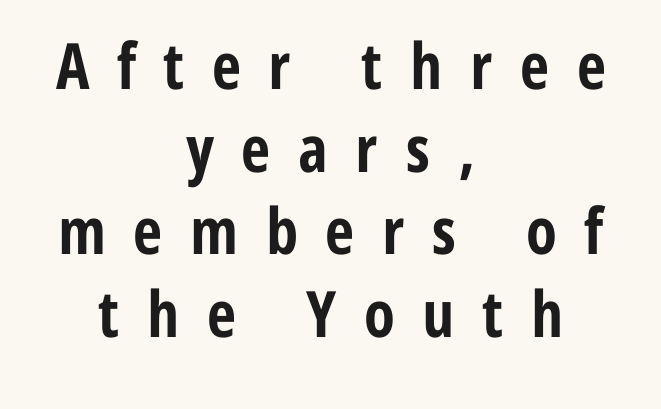
The image shows 64 px bold, condensed sans-serif type, upright; set centered, normal line spacing (1.29x), unusually wide letter spacing (+0.43 em), not underlined; low stroke contrast and a medium x-height.
